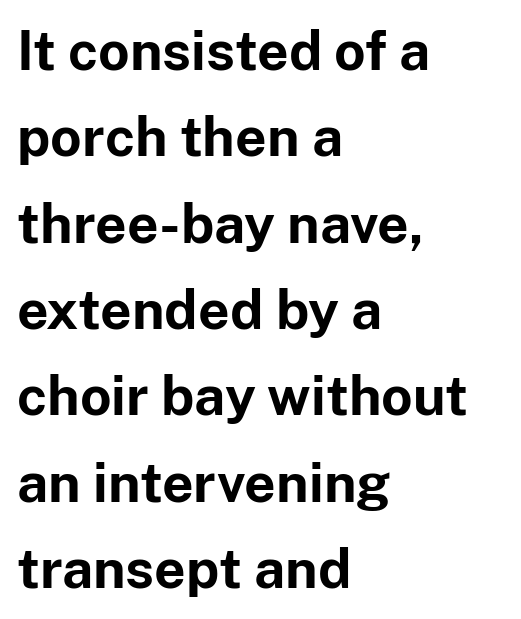
Q: Is the text bold? A: Yes.
Q: Is the text italic (slanted)? A: No, it is upright.
Q: Is the typeface a serif or a sans-serif typeface? A: Sans-serif.
Q: Is the text underlined? A: No.
Q: How is the paragraph aligned? A: Left-aligned.
Q: Is the spacing between letters normal or unusually wide? A: Normal.
Q: Is the spacing between lines tight, normal or loose? A: Normal.
Q: Width (condensed, normal, or wide)? A: Normal.
Q: Stroke contrast? A: Low.
Q: x-height? A: Medium.
Q: Monospaced? A: No.
